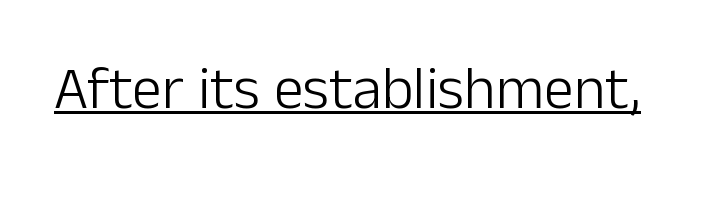
Q: Is the text bold? A: No.
Q: Is the text italic (slanted)? A: No, it is upright.
Q: Is the typeface a serif or a sans-serif typeface? A: Sans-serif.
Q: Is the text underlined? A: Yes.
Q: Is the spacing between letters normal or unusually wide? A: Normal.
Q: Width (condensed, normal, or wide)? A: Normal.
Q: Stroke contrast? A: Low.
Q: x-height? A: Medium.
Q: Monospaced? A: No.
